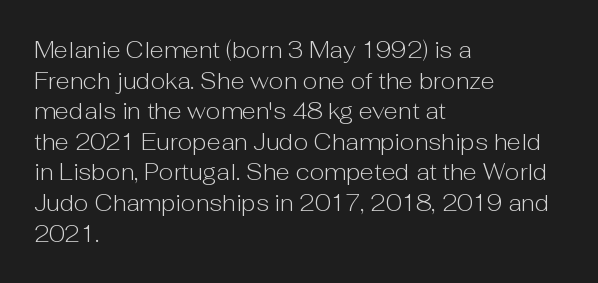
{"italic": "no", "bold": "no", "underline": "no", "align": "left", "line_spacing": "normal", "line_spacing_ratio": 1.33, "letter_spacing": "normal", "letter_spacing_em": 0.0, "glyph_px": 23}
